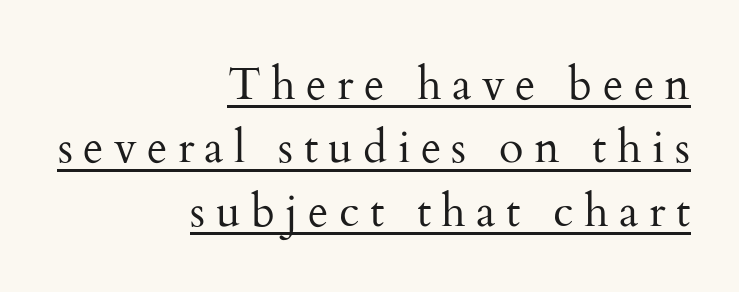
Q: Is the text bold? A: No.
Q: Is the text italic (slanted)? A: No, it is upright.
Q: Is the typeface a serif or a sans-serif typeface? A: Serif.
Q: Is the text underlined? A: Yes.
Q: How is the paragraph aligned? A: Right-aligned.
Q: Is the spacing between letters normal or unusually wide? A: Unusually wide.
Q: Is the spacing between lines tight, normal or loose? A: Normal.
Q: Width (condensed, normal, or wide)? A: Normal.
Q: Stroke contrast? A: Medium.
Q: x-height? A: Small.
Q: Monospaced? A: No.
